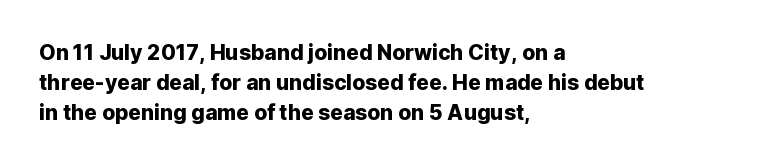
Q: Is the text italic (slanted)? A: No, it is upright.
Q: Is the text underlined? A: No.
Q: How is the paragraph aligned? A: Left-aligned.
Q: Is the spacing between letters normal or unusually wide? A: Normal.
Q: Is the spacing between lines tight, normal or loose? A: Normal.
